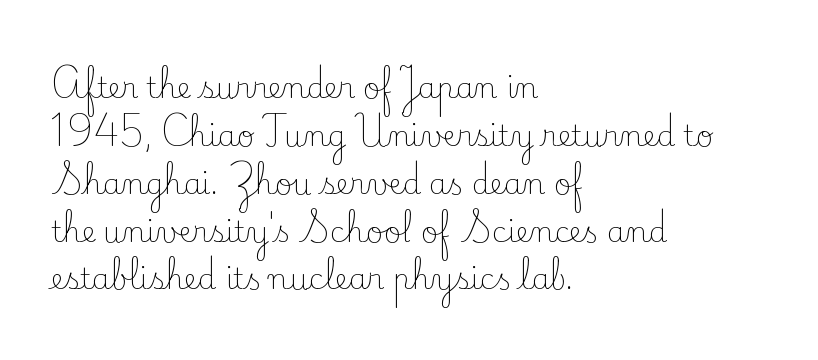
{"serif": "yes", "italic": "no", "bold": "no", "weight": "light", "width": "normal", "stroke_contrast": "low", "x_height": "small", "monospaced": "no", "underline": "no", "align": "left", "line_spacing": "normal", "line_spacing_ratio": 1.65, "letter_spacing": "normal", "letter_spacing_em": 0.0, "glyph_px": 29}
